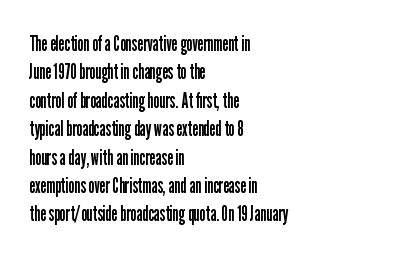
Rule under the text: the space is simply empty. Honestly, the letter spacing is just normal — you wouldn't notice it. The font's upright variant was chosen for this text. The strokes are not fattened; the text isn't bold. Layout note: lines flush left. The designer left line spacing at the default.
